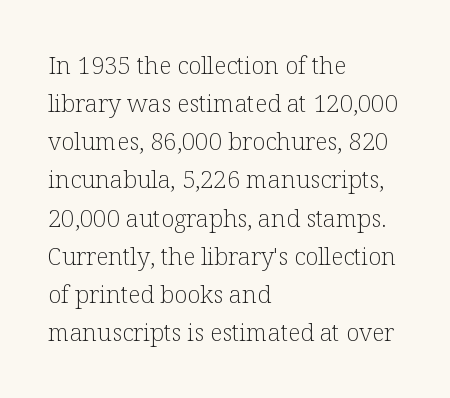
The image shows 24 px text type, upright; set left-aligned, normal line spacing (1.59x), normal letter spacing, not underlined.
